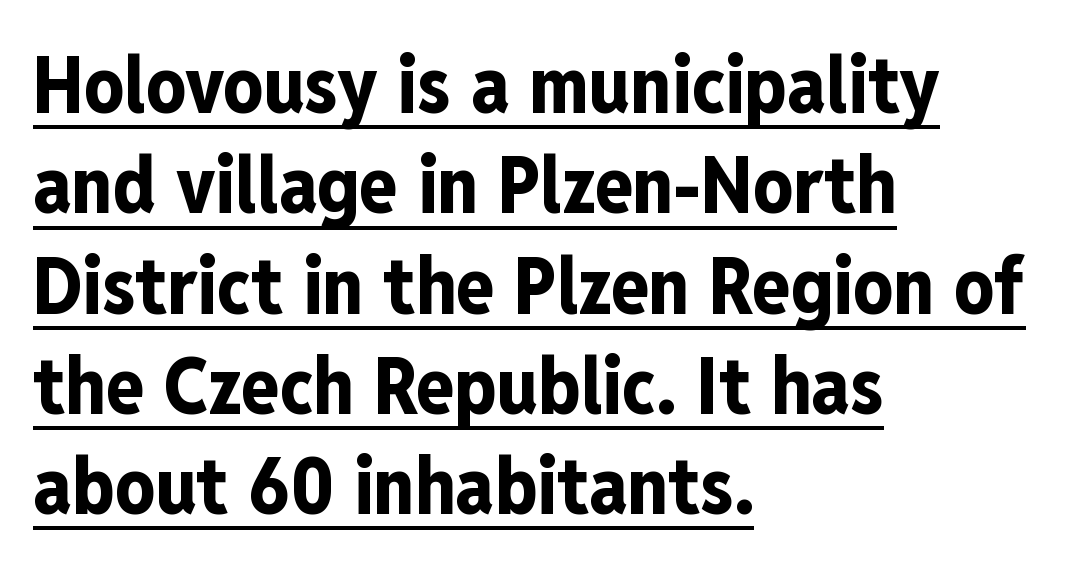
Q: Is the text bold? A: Yes.
Q: Is the text italic (slanted)? A: No, it is upright.
Q: Is the typeface a serif or a sans-serif typeface? A: Sans-serif.
Q: Is the text underlined? A: Yes.
Q: How is the paragraph aligned? A: Left-aligned.
Q: Is the spacing between letters normal or unusually wide? A: Normal.
Q: Is the spacing between lines tight, normal or loose? A: Normal.
Q: Width (condensed, normal, or wide)? A: Condensed.
Q: Stroke contrast? A: Low.
Q: x-height? A: Medium.
Q: Monospaced? A: No.
